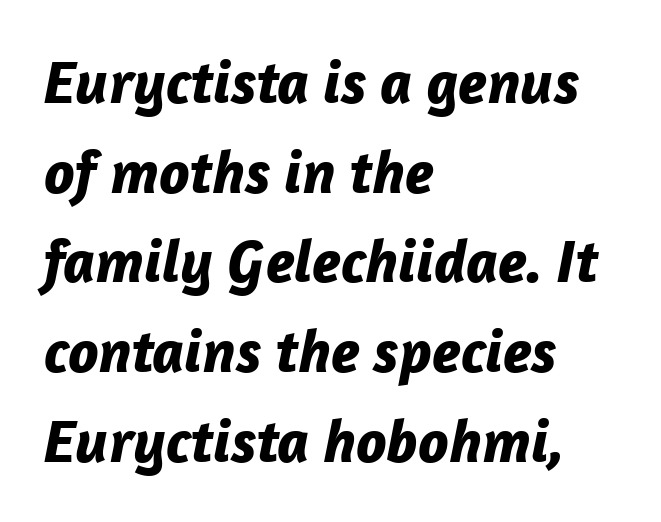
Q: Is the text bold? A: Yes.
Q: Is the text italic (slanted)? A: Yes, it leans right by about 12 degrees.
Q: Is the text underlined? A: No.
Q: How is the paragraph aligned? A: Left-aligned.
Q: Is the spacing between letters normal or unusually wide? A: Normal.
Q: Is the spacing between lines tight, normal or loose? A: Normal.
Q: Width (condensed, normal, or wide)? A: Normal.
Q: Stroke contrast? A: Low.
Q: x-height? A: Medium.
Q: Monospaced? A: No.
